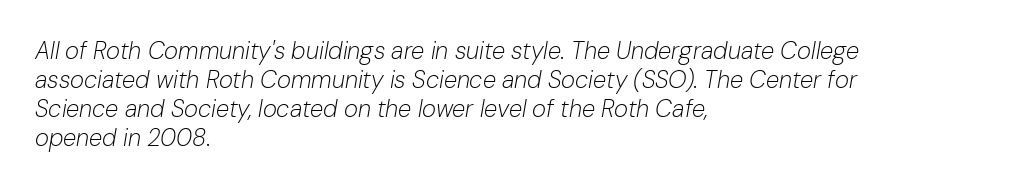
{"italic": "yes", "lean": "right", "slant_degrees": 10, "bold": "no", "underline": "no", "align": "left", "line_spacing_ratio": 1.21, "letter_spacing": "normal", "letter_spacing_em": 0.0, "glyph_px": 24}
